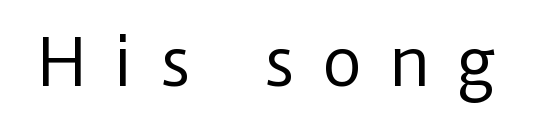
Stroke mass is kept to a normal reading level or below. The passage shown is not underscored anywhere. Posture: straight, roman, zero tilt. Here the designer chose a conventional face with non-uniform glyph widths. Nope, no serifs anywhere on these letters. The gaps between neighbouring characters are conspicuously large.
